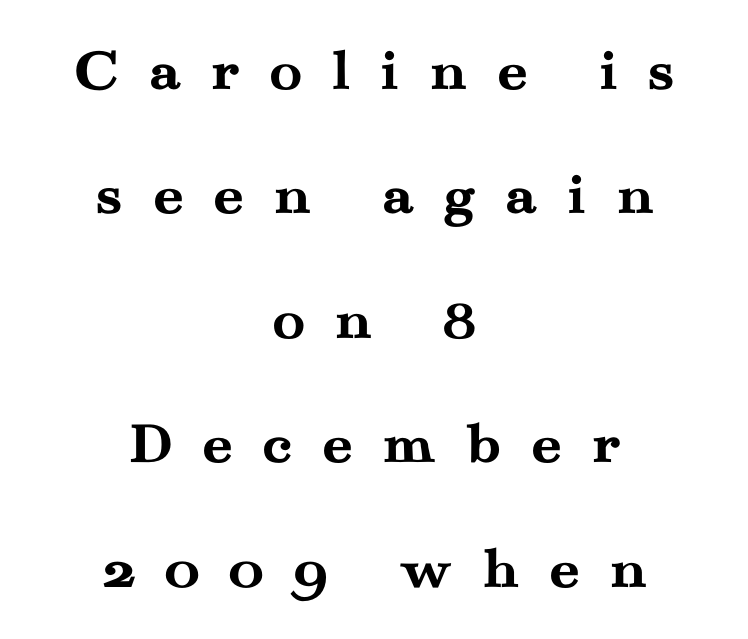
Is this a fixed-width face? No — the glyphs have proportional, varying widths. You'd pick this weight for a headline — it's a proper bold. The typesetter chose a symmetrical, centered arrangement here. These lines stand farther apart than default settings would place them. Are there feet on the stems? There are — it's a serif.
